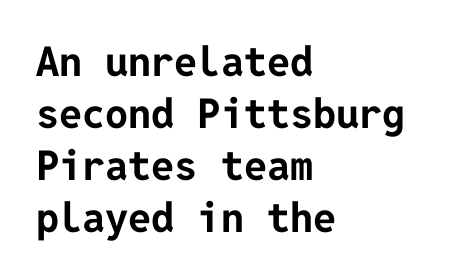
Q: Is the text bold? A: Yes.
Q: Is the text italic (slanted)? A: No, it is upright.
Q: Is the typeface a serif or a sans-serif typeface? A: Sans-serif.
Q: Is the text underlined? A: No.
Q: How is the paragraph aligned? A: Left-aligned.
Q: Is the spacing between letters normal or unusually wide? A: Normal.
Q: Is the spacing between lines tight, normal or loose? A: Normal.
Q: Width (condensed, normal, or wide)? A: Normal.
Q: Stroke contrast? A: Low.
Q: x-height? A: Medium.
